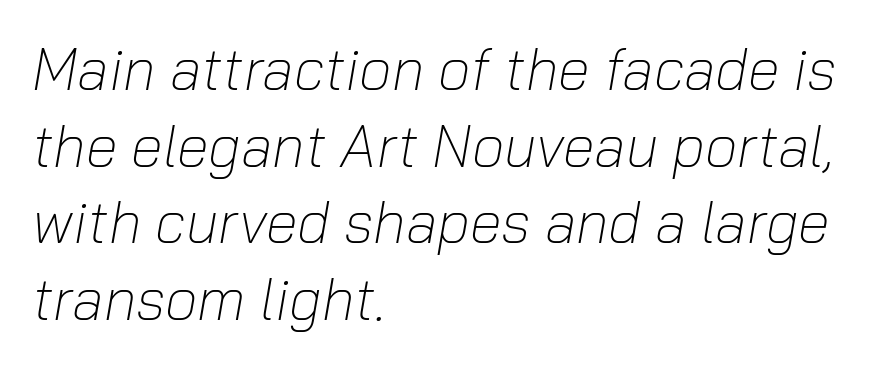
Q: Is the text bold? A: No.
Q: Is the text italic (slanted)? A: Yes, it leans right by about 10 degrees.
Q: Is the text underlined? A: No.
Q: How is the paragraph aligned? A: Left-aligned.
Q: Is the spacing between letters normal or unusually wide? A: Normal.
Q: Is the spacing between lines tight, normal or loose? A: Normal.
Q: Width (condensed, normal, or wide)? A: Normal.
Q: Stroke contrast? A: Low.
Q: x-height? A: Medium.
Q: Monospaced? A: No.
